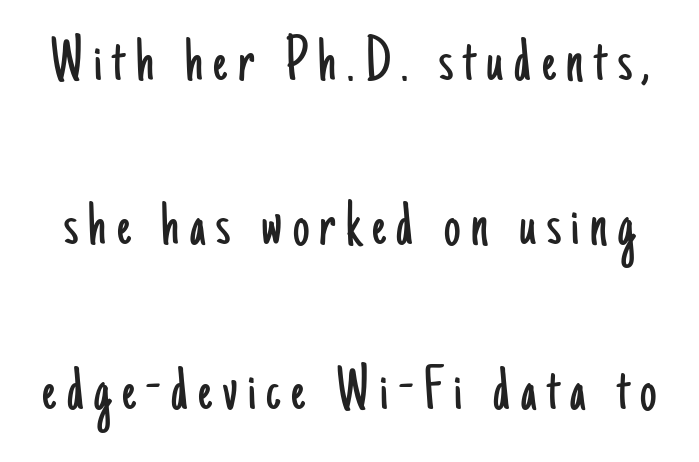
{"serif": "no", "italic": "no", "bold": "no", "weight": "light", "width": "condensed", "stroke_contrast": "low", "x_height": "small", "monospaced": "no", "underline": "no", "line_spacing": "loose", "line_spacing_ratio": 2.49, "glyph_px": 66}
